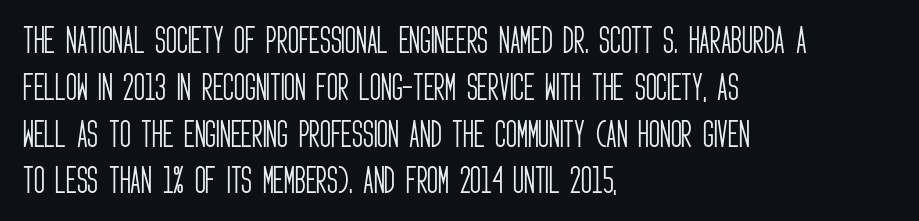
Q: Is the text bold? A: No.
Q: Is the text italic (slanted)? A: No, it is upright.
Q: Is the typeface a serif or a sans-serif typeface? A: Sans-serif.
Q: Is the text underlined? A: No.
Q: How is the paragraph aligned? A: Left-aligned.
Q: Is the spacing between letters normal or unusually wide? A: Normal.
Q: Is the spacing between lines tight, normal or loose? A: Normal.
Q: Width (condensed, normal, or wide)? A: Condensed.
Q: Stroke contrast? A: Low.
Q: x-height? A: Large.
Q: Monospaced? A: No.
